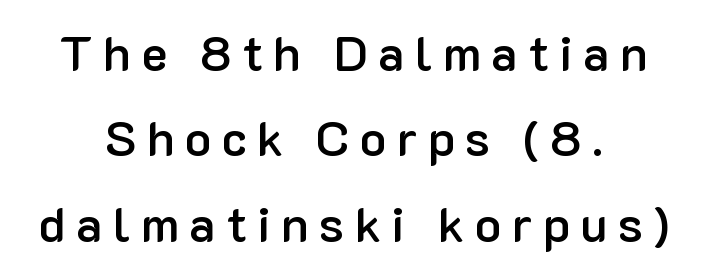
{"serif": "no", "italic": "no", "bold": "semi", "weight": "semibold", "width": "normal", "stroke_contrast": "low", "x_height": "medium", "monospaced": "no", "underline": "no", "align": "center", "line_spacing_ratio": 1.74, "letter_spacing": "wide", "letter_spacing_em": 0.21, "glyph_px": 49}
